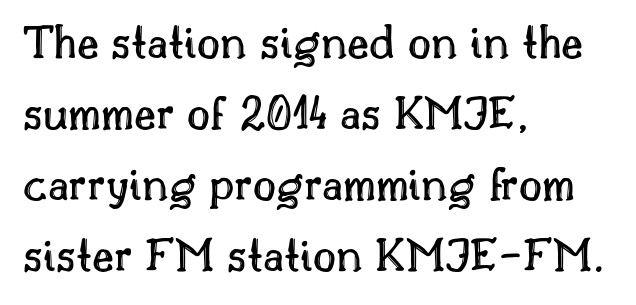
Q: Is the text italic (slanted)? A: No, it is upright.
Q: Is the text underlined? A: No.
Q: How is the paragraph aligned? A: Left-aligned.
Q: Is the spacing between letters normal or unusually wide? A: Normal.
Q: Is the spacing between lines tight, normal or loose? A: Normal.
Q: Width (condensed, normal, or wide)? A: Normal.
Q: x-height? A: Small.
Q: Monospaced? A: No.
